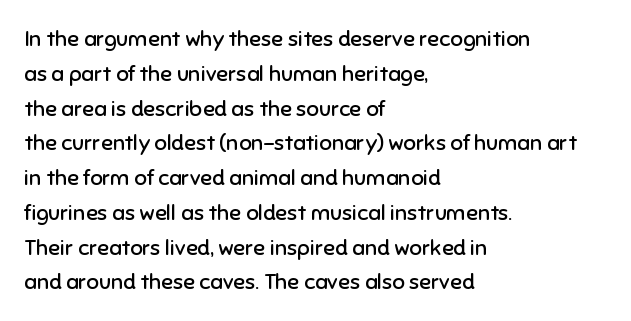
The image shows 22 px text type, upright; set left-aligned, normal line spacing (1.58x), normal letter spacing, not underlined.
